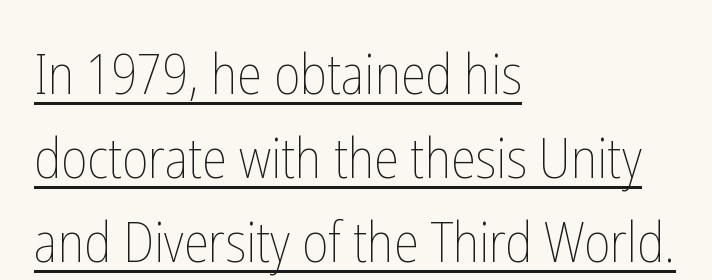
Notice how descenders clear the ascenders below comfortably — that's standard leading. The rendering uses natural spacing where letterforms have individual widths. Compared with typical body copy, the letter spacing here is the same. The letters look calm and open, with moderate or lighter stems.
